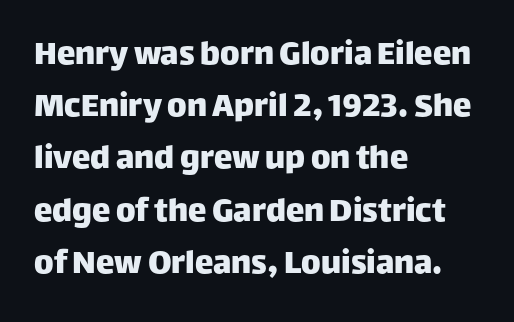
Q: Is the text italic (slanted)? A: No, it is upright.
Q: Is the typeface a serif or a sans-serif typeface? A: Sans-serif.
Q: Is the text underlined? A: No.
Q: How is the paragraph aligned? A: Left-aligned.
Q: Is the spacing between letters normal or unusually wide? A: Normal.
Q: Is the spacing between lines tight, normal or loose? A: Normal.
Q: Width (condensed, normal, or wide)? A: Normal.
Q: Stroke contrast? A: Low.
Q: x-height? A: Large.
Q: Monospaced? A: No.
